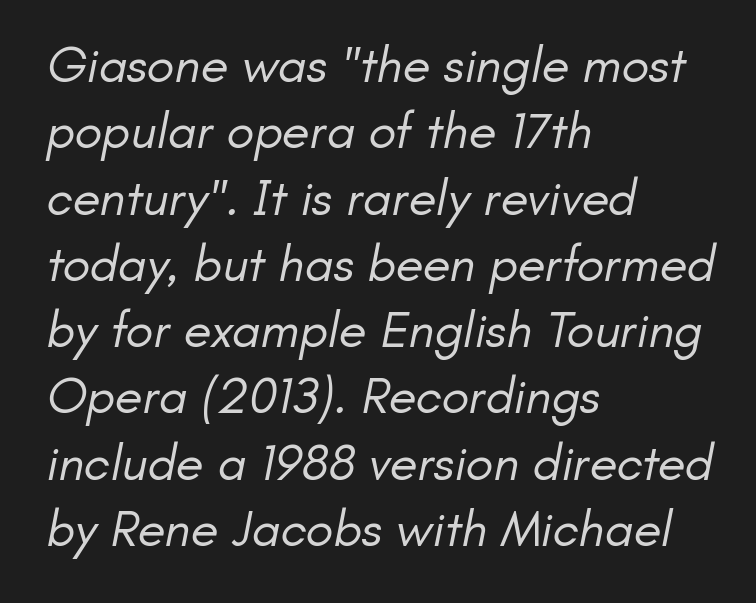
Compared with a typical body face, this is equally light or lighter still. Any mark beneath the type? The region is blank. The rendering keeps characters at their native spacing. This block has exactly the height ordinary leading produces. The ragged edge is on the right, which tells us the setting is flush left.
